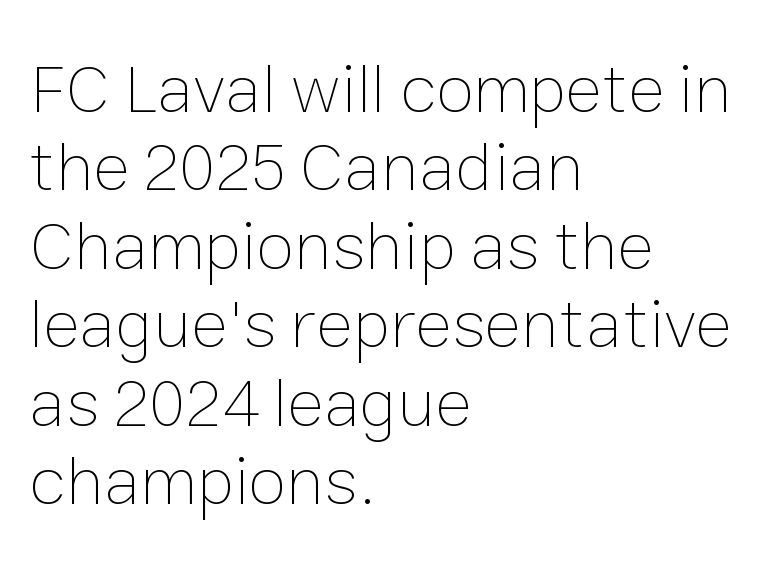
Q: Is the text bold? A: No.
Q: Is the text italic (slanted)? A: No, it is upright.
Q: Is the text underlined? A: No.
Q: How is the paragraph aligned? A: Left-aligned.
Q: Is the spacing between letters normal or unusually wide? A: Normal.
Q: Is the spacing between lines tight, normal or loose? A: Tight.
Q: Width (condensed, normal, or wide)? A: Normal.
Q: Stroke contrast? A: Low.
Q: x-height? A: Medium.
Q: Monospaced? A: No.
